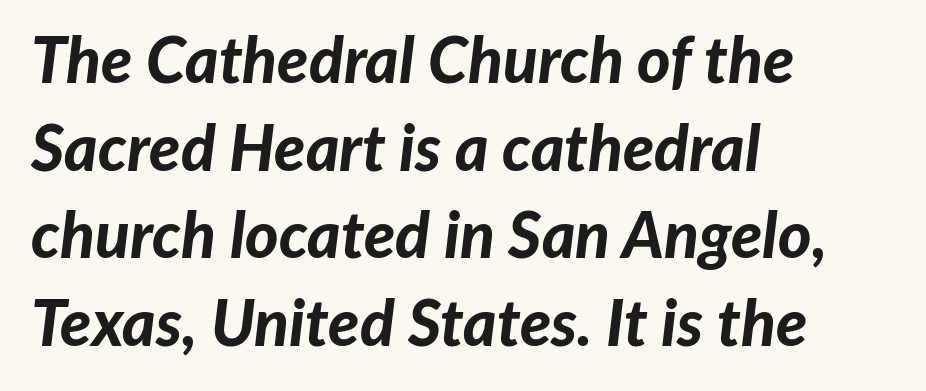
The image shows 64 px bold type, italic (leaning right); set left-aligned, normal line spacing (1.37x), normal letter spacing, not underlined; low stroke contrast and a medium x-height.
